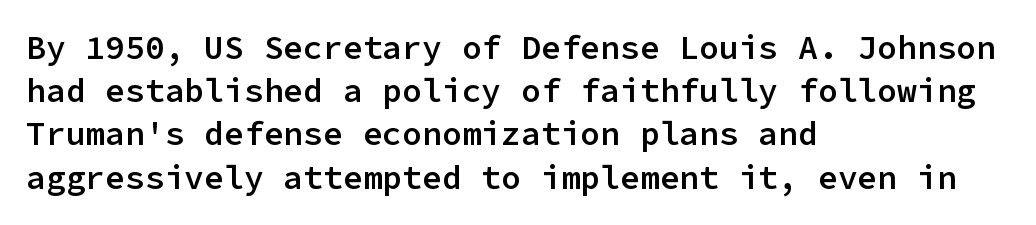
Compared with typical paragraphs, the rows here are spaced about the same. Unlike italic type, these characters show no tilt at all. The passage shown is typeset with a sans-serif family. Clear beneath every line of the passage. Each letter, wide or thin by design, is forced into the same width here. Each line starts at the same left margin while the right side varies.
